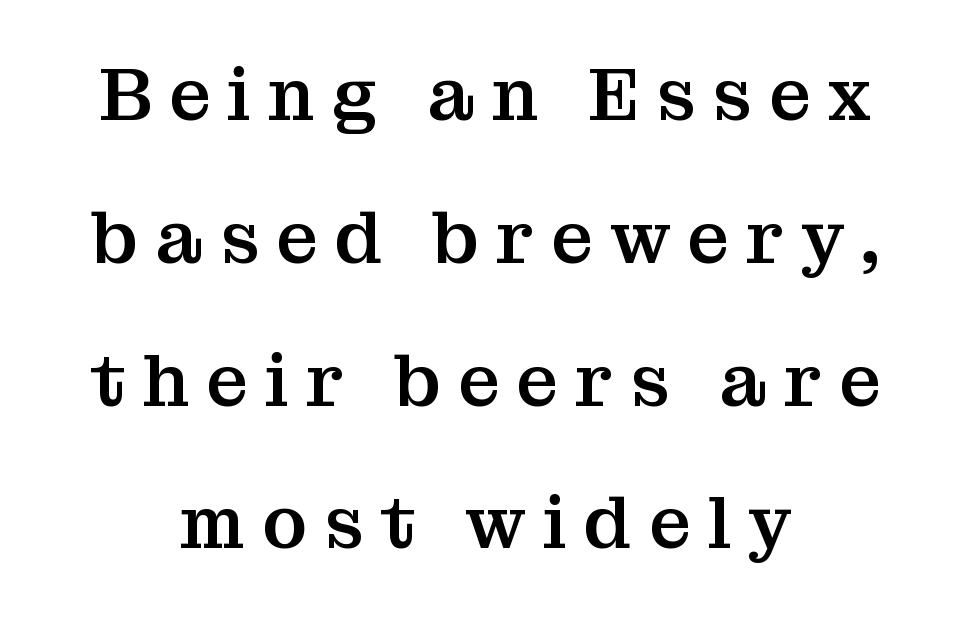
Q: Is the text italic (slanted)? A: No, it is upright.
Q: Is the typeface a serif or a sans-serif typeface? A: Serif.
Q: Is the text underlined? A: No.
Q: How is the paragraph aligned? A: Centered.
Q: Is the spacing between letters normal or unusually wide? A: Unusually wide.
Q: Is the spacing between lines tight, normal or loose? A: Loose.
Q: Width (condensed, normal, or wide)? A: Normal.
Q: Stroke contrast? A: Medium.
Q: x-height? A: Medium.
Q: Monospaced? A: No.
